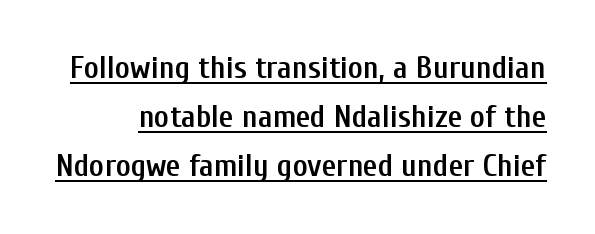
{"serif": "no", "italic": "no", "bold": "semi", "weight": "semibold", "width": "condensed", "stroke_contrast": "low", "x_height": "medium", "monospaced": "no", "underline": "yes", "line_spacing": "normal", "line_spacing_ratio": 1.53, "letter_spacing": "normal", "letter_spacing_em": 0.0, "glyph_px": 32}
